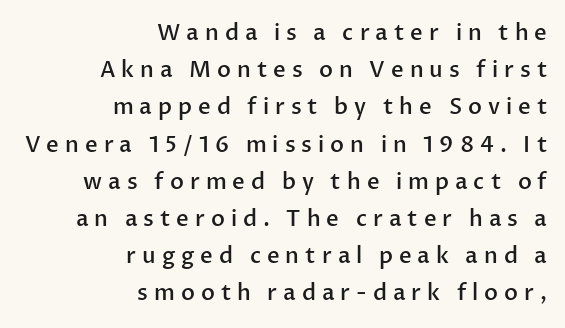
The image shows 22 px text type, upright; set right-aligned, normal line spacing (1.69x), unusually wide letter spacing (+0.27 em), not underlined.
